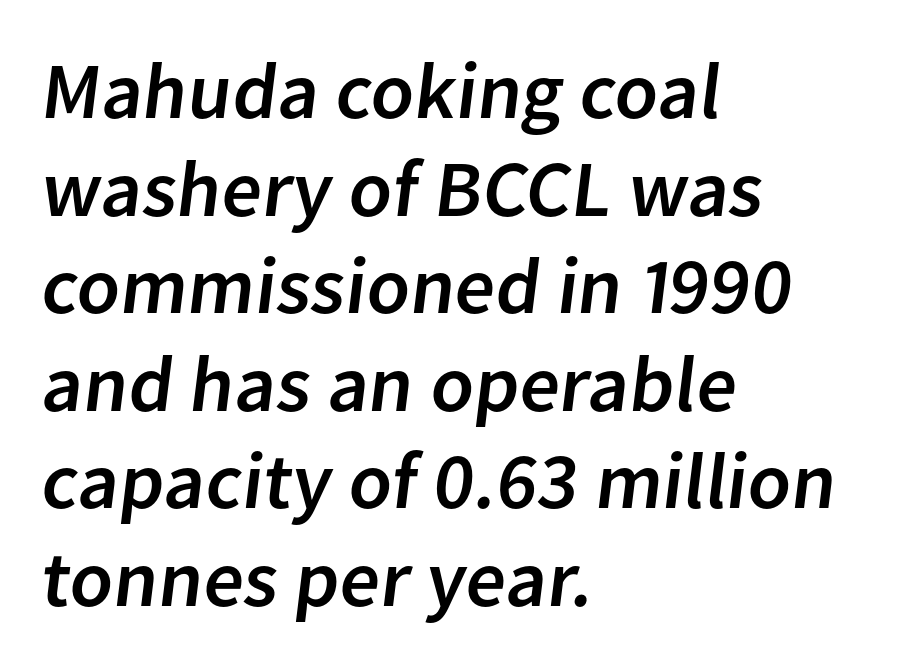
The letters advance in unequal steps, a hallmark of proportional type. You can tell from the bare stems that sans-serif type was used. Where is the straight margin? On the left. The strip under each line holds only bare page.
